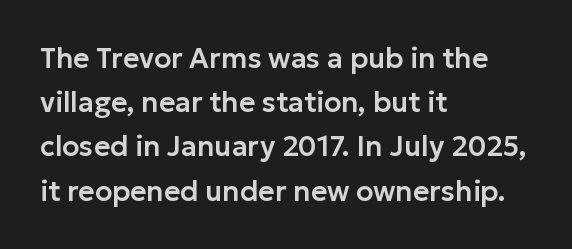
{"serif": "no", "italic": "no", "width": "normal", "stroke_contrast": "low", "x_height": "medium", "monospaced": "no", "underline": "no", "align": "left", "line_spacing": "normal", "line_spacing_ratio": 1.58, "letter_spacing": "normal", "letter_spacing_em": 0.0, "glyph_px": 28}
